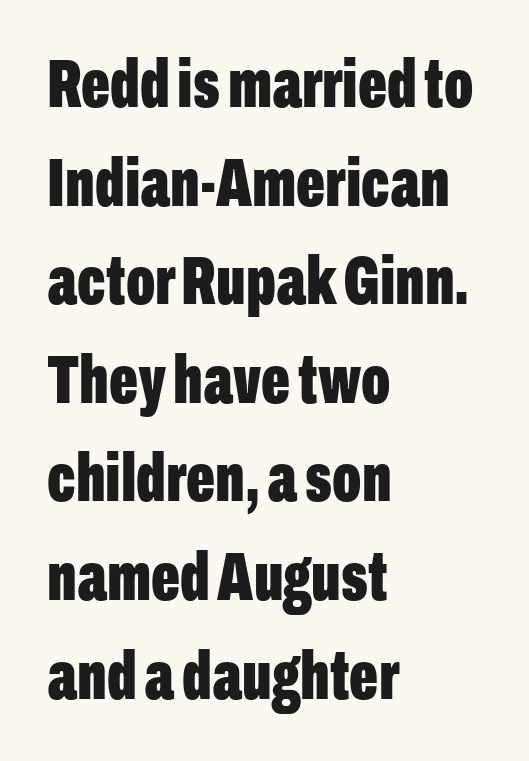
{"serif": "no", "italic": "no", "bold": "yes", "weight": "bold", "width": "condensed", "stroke_contrast": "low", "x_height": "medium", "monospaced": "no", "underline": "no", "align": "left", "line_spacing": "normal", "line_spacing_ratio": 1.45, "letter_spacing": "normal", "letter_spacing_em": 0.0, "glyph_px": 68}
